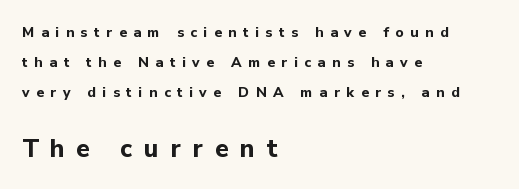
Q: Is the text bold? A: Yes.
Q: Is the text italic (slanted)? A: No, it is upright.
Q: Is the text underlined? A: No.
Q: How is the paragraph aligned? A: Left-aligned.
Q: Is the spacing between letters normal or unusually wide? A: Unusually wide.
Q: Is the spacing between lines tight, normal or loose? A: Loose.
Q: Which block of text is set in a larger size, the first (top) or the second (bottom)? A: The second (bottom) one.
